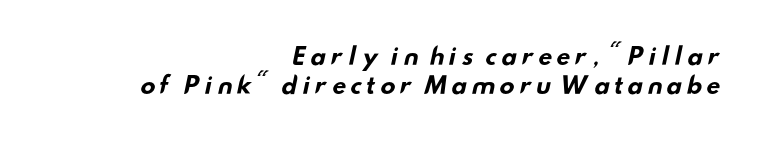
The ragged edge is on the left, which tells us the setting is flush right. The font is running at its bold setting. Successive baselines arrive at the customary interval. Quick note: underline off.
